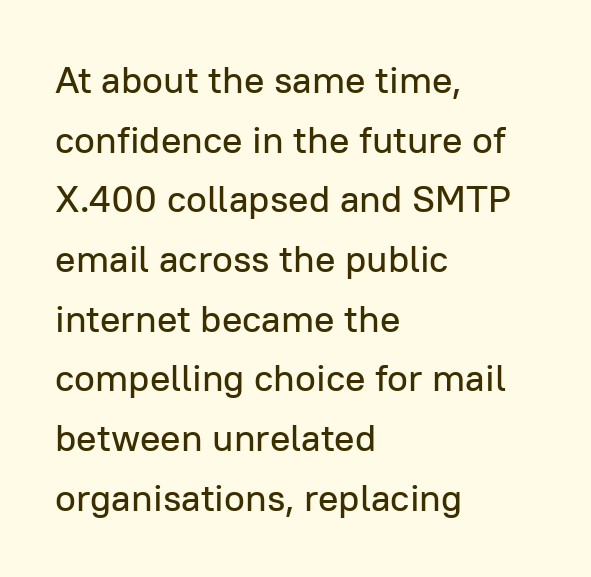
Upright lettering throughout. Line beginnings align vertically; line endings do not. Regarding serifs, this sample does without them. Spacing verdict: proportional, widths tailored to each character. Underline: absent. Words appear dense and cohesive because spacing is normal.
